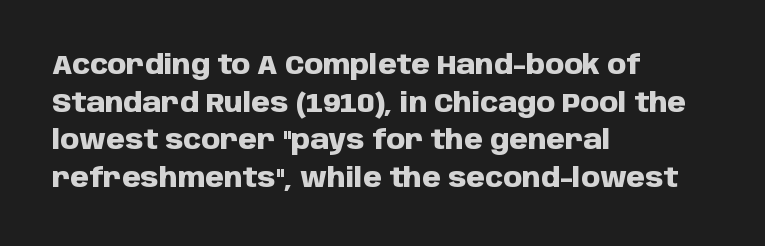
Its strokes are broad and dark, the hallmark of bold type. The letterforms sit shoulder to shoulder at normal distance. Horizontal alignment here is leftward, the default for most running prose. Each new line begins a customary step beneath the previous one. Has an underline been added? It has not. Characters remain perfectly vertical along every line.
